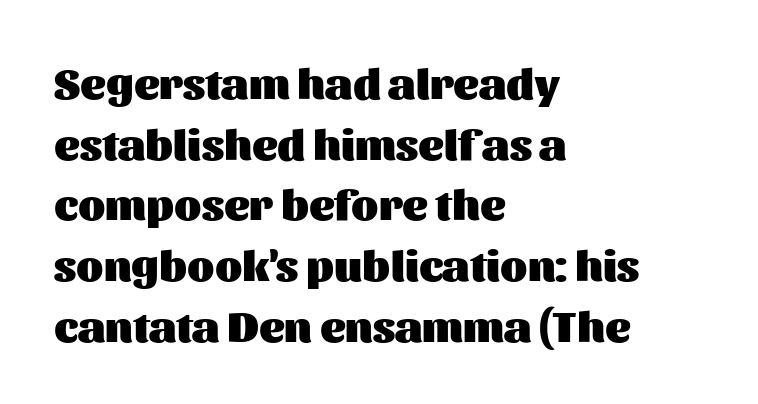
Does the lettering tilt? It doesn't — this is upright. Looks like regular typesetting: each glyph gets only the width it needs. The lines are quadded left. This rendering employs a face without finishing strokes, i.e., a sans-serif.
